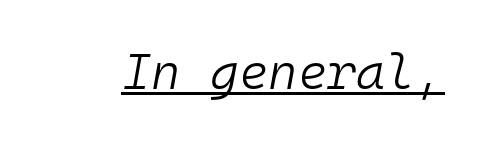
The image shows 50 px light type, italic (leaning right), monospaced; set normal letter spacing, underlined; low stroke contrast and a medium x-height.
